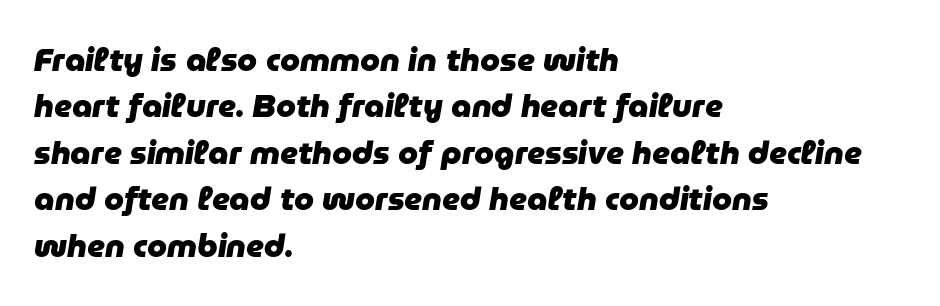
Does the weight exceed regular? Yes, all the way to bold. Each new line begins a customary step beneath the previous one. Line starts are locked; line ends wander. You could call the tracking neutral — neither tight nor loose. You can tell it's italic because the verticals aren't actually vertical.
